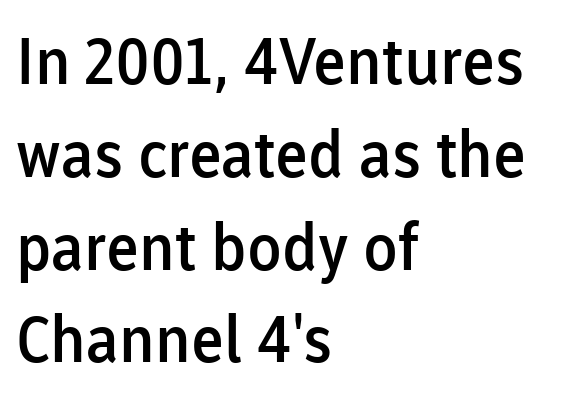
The image shows 64 px semibold sans-serif type, upright; set left-aligned, normal line spacing (1.45x), normal letter spacing, not underlined; low stroke contrast and a medium x-height.
